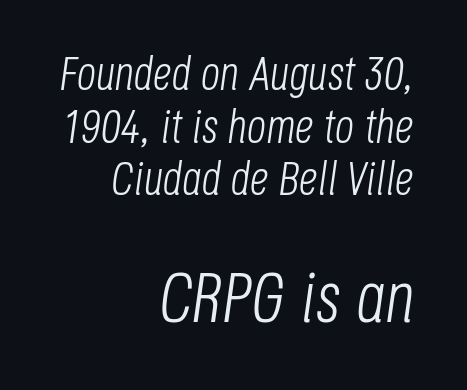
The image shows 71 px light, condensed type, italic (leaning right); set right-aligned, tight line spacing (1.12x), normal letter spacing, not underlined; the second (bottom) block is 1.51x larger; low stroke contrast and a large x-height.
